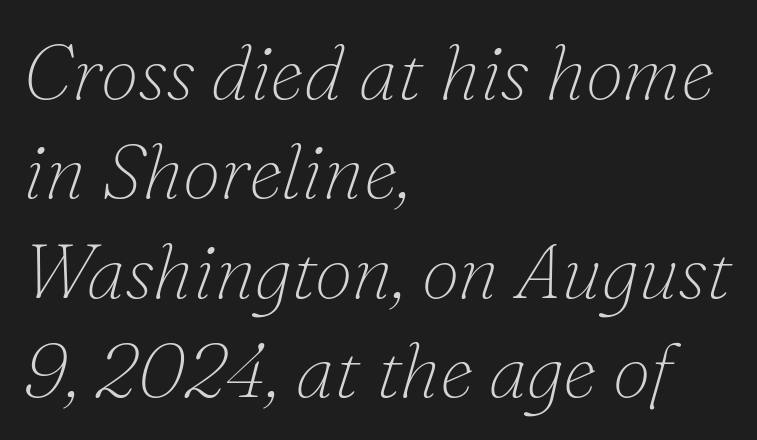
Q: Is the text bold? A: No.
Q: Is the text italic (slanted)? A: Yes, it leans right by about 16 degrees.
Q: Is the typeface a serif or a sans-serif typeface? A: Serif.
Q: Is the text underlined? A: No.
Q: How is the paragraph aligned? A: Left-aligned.
Q: Is the spacing between letters normal or unusually wide? A: Normal.
Q: Is the spacing between lines tight, normal or loose? A: Normal.
Q: Width (condensed, normal, or wide)? A: Normal.
Q: Stroke contrast? A: Low.
Q: x-height? A: Small.
Q: Monospaced? A: No.
